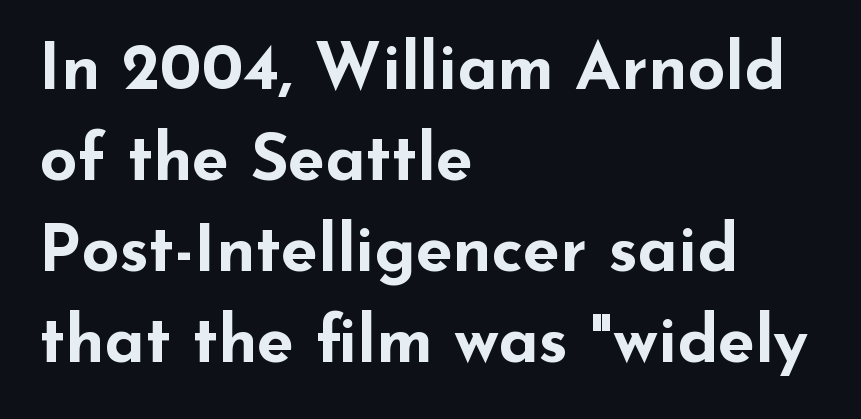
You could call the tracking neutral — neither tight nor loose. The ragged edge is on the right, which tells us the setting is flush left. These lines were composed using upright roman letters. These lines sit exactly where default settings would place them. Is this a sans? Yes — the strokes have no serifs.
